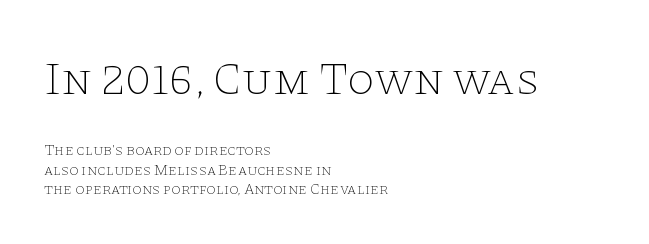
The image shows 45 px thin, wide serif type, upright; set left-aligned, normal line spacing (1.3x), normal letter spacing, not underlined; the first (top) block is 3.0x larger; low stroke contrast and a large x-height.
